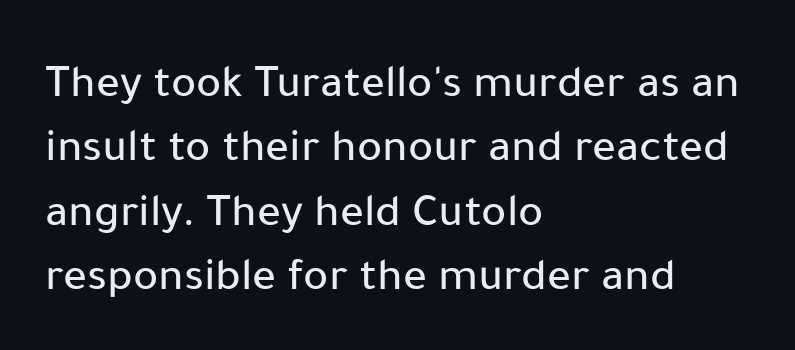
The image shows 47 px sans-serif type, upright; set left-aligned, normal line spacing (1.37x), normal letter spacing, not underlined; low stroke contrast and a medium x-height.
